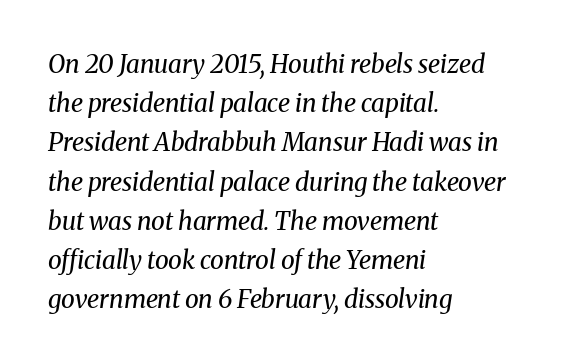
The image shows 25 px text type, italic (leaning right); set left-aligned, normal line spacing (1.57x), normal letter spacing, not underlined.
